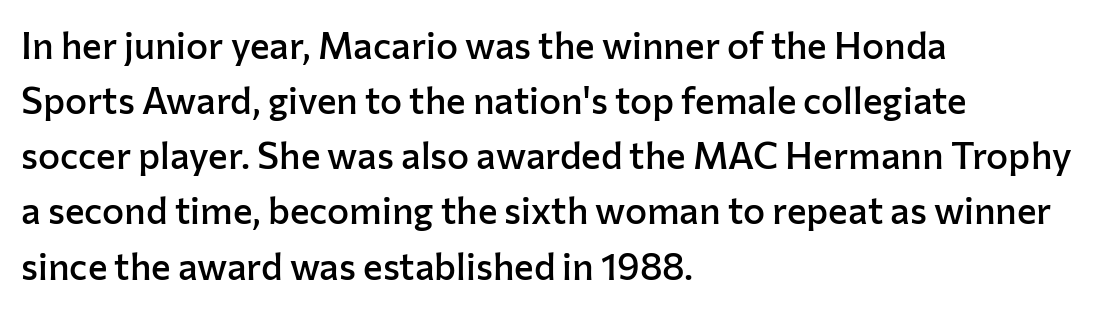
Nope, not italic — everything's standing straight. Font category for this specimen: sans-serif. Looks like regular typesetting: each glyph gets only the width it needs. The paragraph shown leans on its left margin.
